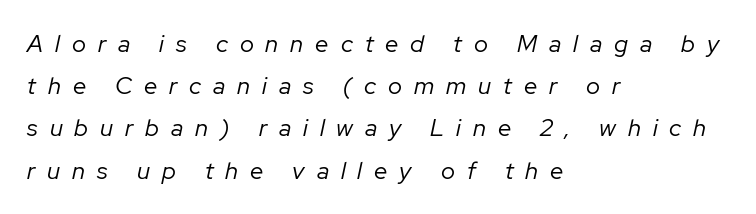
{"italic": "yes", "lean": "right", "slant_degrees": 12, "bold": "no", "underline": "no", "align": "left", "line_spacing_ratio": 1.76, "letter_spacing": "wide", "letter_spacing_em": 0.5, "glyph_px": 24}
